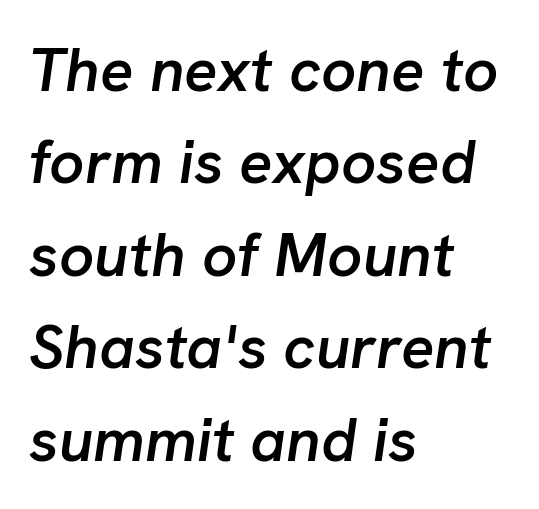
Does the copy run flush right? No — it runs flush left. As a designer I'd log this as weight 600, semibold. Inter-character spacing is left at the font's built-in metrics. If you measured baseline to baseline, you'd find a middling distance.
